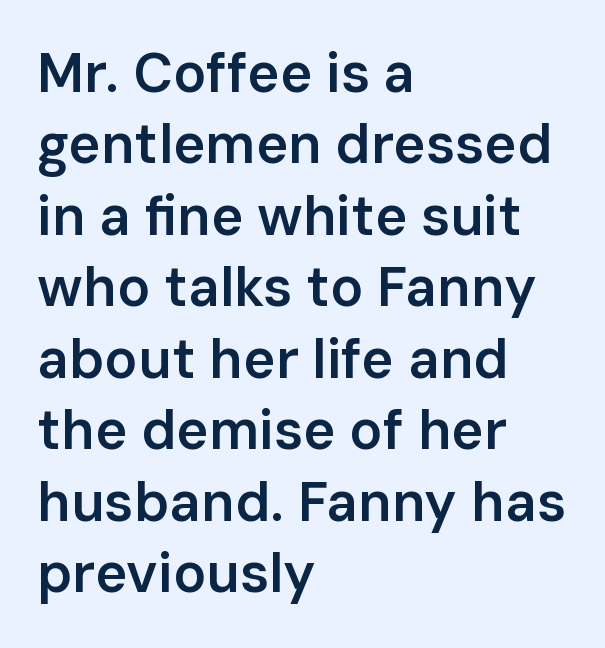
{"serif": "no", "italic": "no", "bold": "semi", "weight": "semibold", "width": "normal", "stroke_contrast": "low", "x_height": "medium", "monospaced": "no", "underline": "no", "align": "left", "line_spacing": "normal", "line_spacing_ratio": 1.3, "letter_spacing": "normal", "letter_spacing_em": 0.0, "glyph_px": 55}
